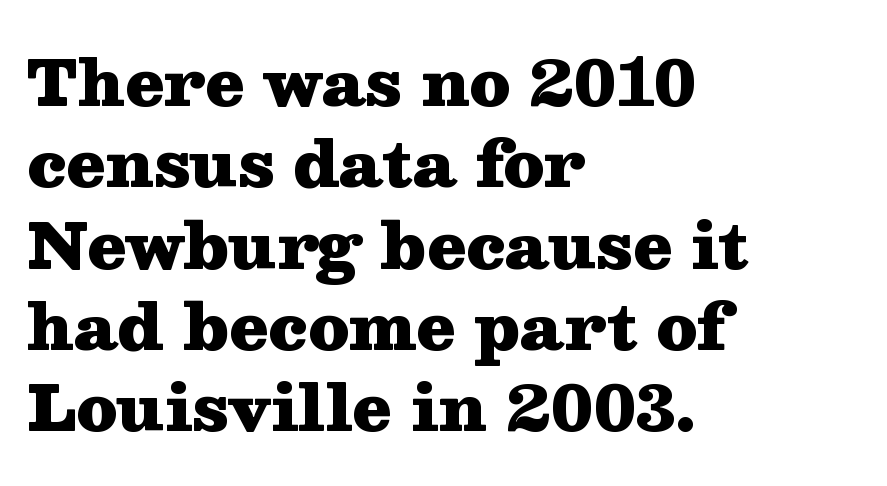
The string is rendered with underlining switched off. Compared with an ordinary text face, these strokes are far heavier — a full bold. Check where the strokes stop: tiny serifs finish them off. This sample is left-justified, so line endings fall wherever the words run out.
